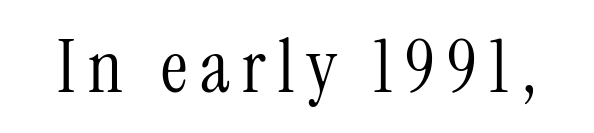
The image shows 74 px light, condensed serif type, upright; set not underlined; medium stroke contrast and a medium x-height.
